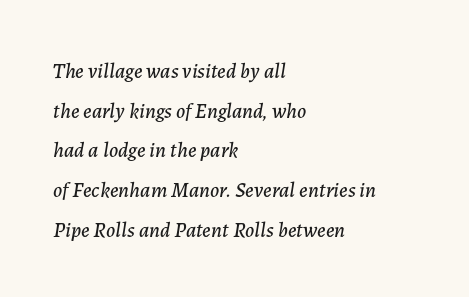
{"italic": "yes", "lean": "right", "slant_degrees": 7, "underline": "no", "align": "left", "line_spacing_ratio": 1.89, "letter_spacing": "normal", "letter_spacing_em": 0.0, "glyph_px": 21}
